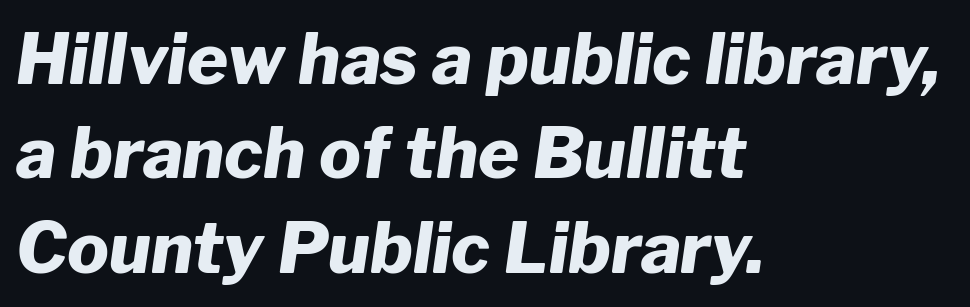
Q: Is the text bold? A: Yes.
Q: Is the text italic (slanted)? A: Yes, it leans right by about 8 degrees.
Q: Is the text underlined? A: No.
Q: How is the paragraph aligned? A: Left-aligned.
Q: Is the spacing between letters normal or unusually wide? A: Normal.
Q: Is the spacing between lines tight, normal or loose? A: Normal.
Q: Width (condensed, normal, or wide)? A: Normal.
Q: Stroke contrast? A: Low.
Q: x-height? A: Medium.
Q: Monospaced? A: No.
